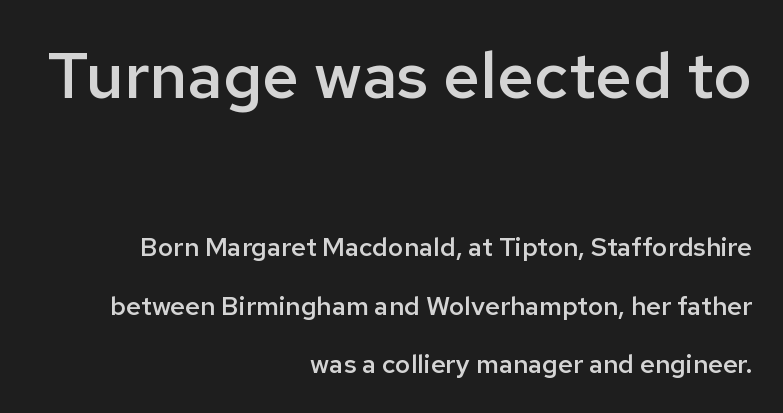
Characters remain perfectly vertical along every line. The upper block of text is set noticeably larger than the block beneath it. Horizontal bands of white between lines are thick stripes. Visually the block forms a straight wall on the right and a jagged coastline on the left. Quick note: underline off. This rendering leaves character spacing at its baseline value.
